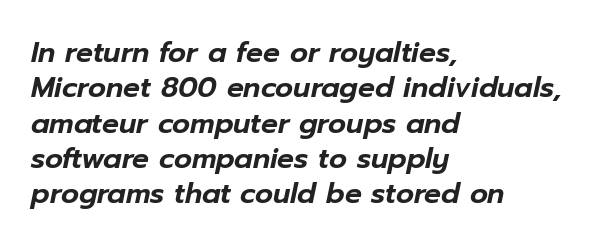
The image shows 28 px text type, italic (leaning right); set left-aligned, normal line spacing (1.26x), normal letter spacing, not underlined; low stroke contrast and a medium x-height.
